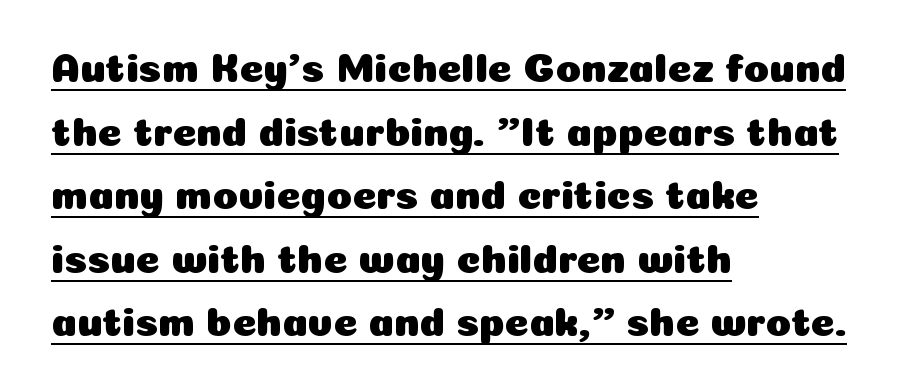
It's the straight-up-and-down kind of type. The rendering uses a moderate line-height, typical for paragraphs. Compared with a centered layout, this one pins lines to the left instead. The letters advance in unequal steps, a hallmark of proportional type. Classification — sans serif. Nobody touched the tracking dial on this one.
